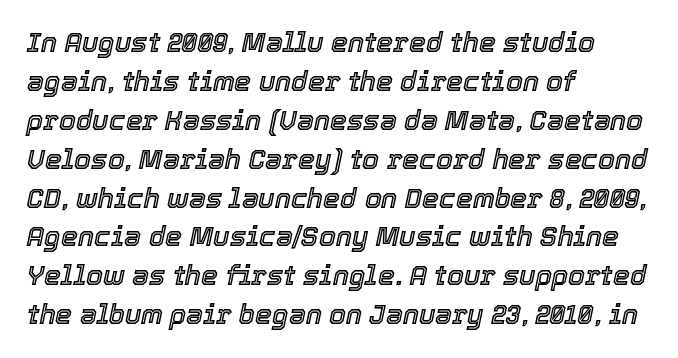
The image shows 27 px text type, italic (leaning right); set left-aligned, normal line spacing (1.44x), normal letter spacing, not underlined.
